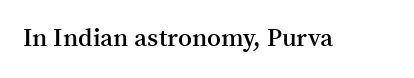
The image shows 25 px text type, upright; set normal letter spacing, not underlined.
